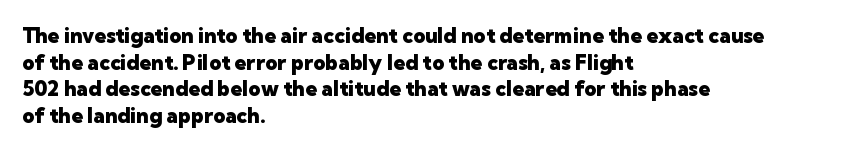
The image shows 21 px bold type, upright; set left-aligned, normal line spacing (1.27x), normal letter spacing, not underlined.
